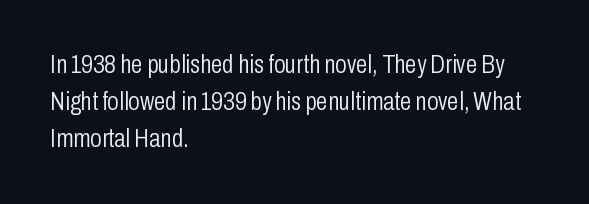
The image shows 26 px text type, upright; set left-aligned, normal line spacing (1.43x), normal letter spacing, not underlined.
